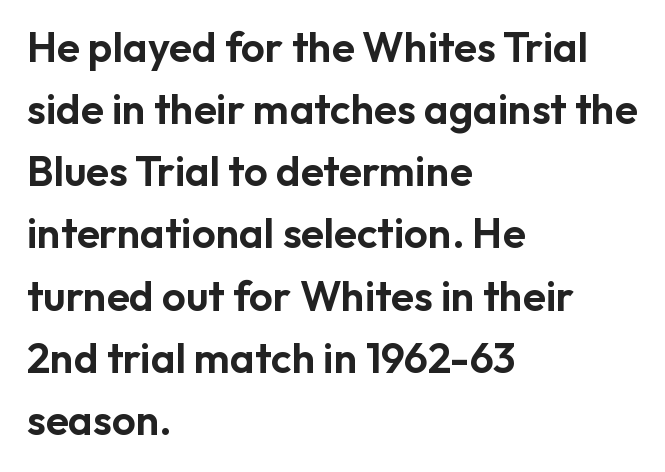
The image shows 42 px sans-serif type, upright; set left-aligned, normal line spacing (1.48x), normal letter spacing, not underlined; low stroke contrast and a medium x-height.
